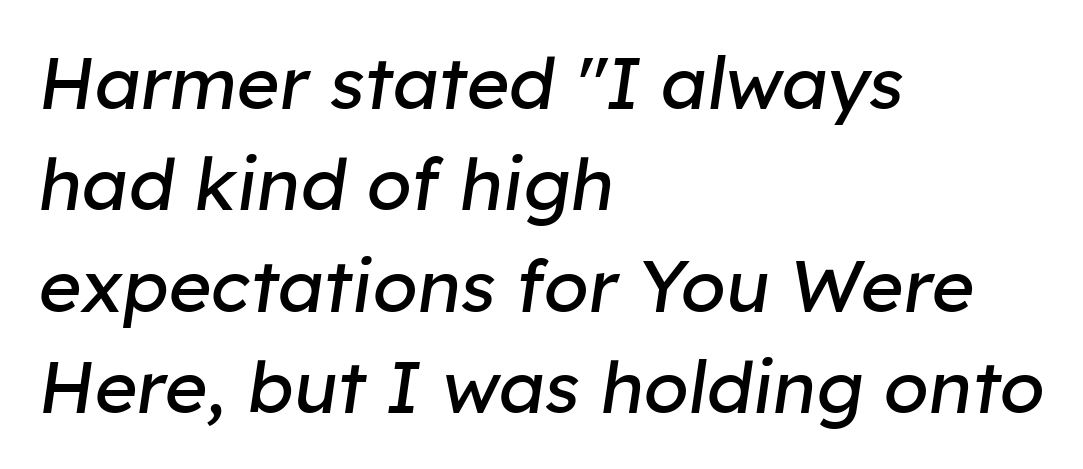
No word sits above an underline. Summary of vertical rhythm: regular, with standard interline spacing. Here the designer chose a conventional face with non-uniform glyph widths. Ink coverage per letter is moderate at most.
